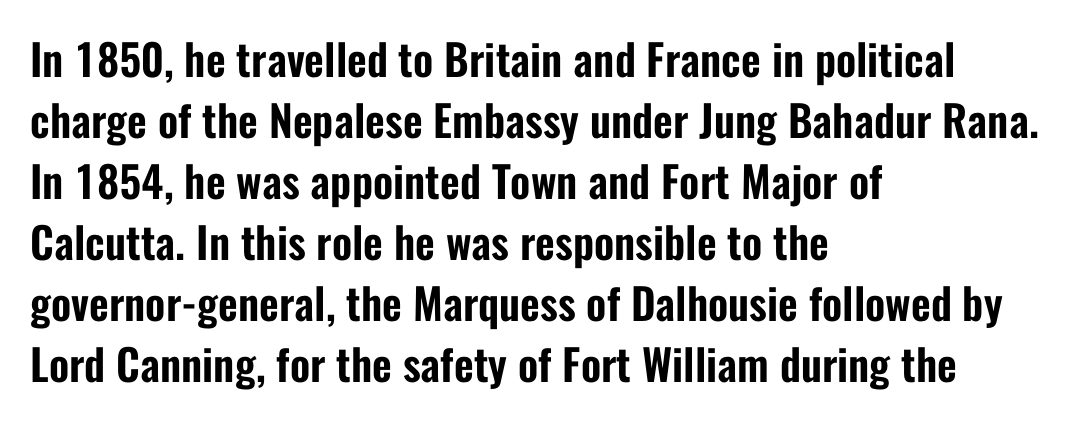
{"serif": "no", "italic": "no", "width": "condensed", "stroke_contrast": "low", "x_height": "medium", "monospaced": "no", "underline": "no", "align": "left", "line_spacing": "normal", "line_spacing_ratio": 1.42, "letter_spacing": "normal", "letter_spacing_em": 0.0, "glyph_px": 43}
